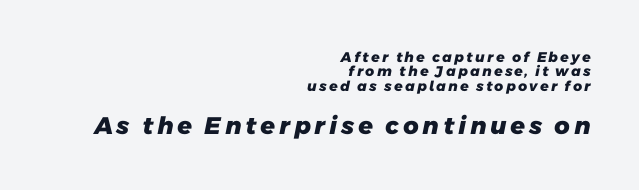
{"bold": "yes", "underline": "no", "align": "right", "line_spacing": "tight", "line_spacing_ratio": 1.03, "larger_block": "second", "size_ratio": 1.71, "glyph_px": 24}
